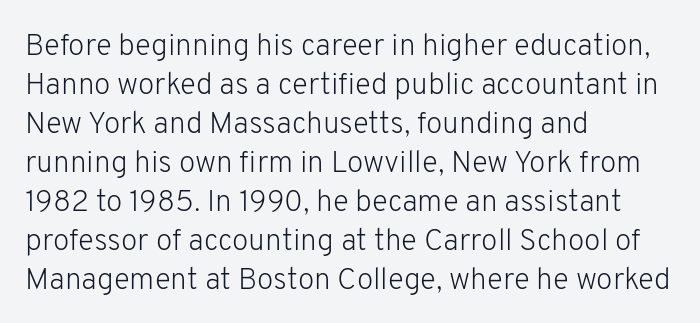
{"serif": "no", "italic": "no", "bold": "no", "weight": "light", "width": "normal", "stroke_contrast": "low", "x_height": "medium", "monospaced": "no", "underline": "no", "align": "left", "line_spacing": "normal", "line_spacing_ratio": 1.3, "letter_spacing": "normal", "letter_spacing_em": 0.0, "glyph_px": 30}
